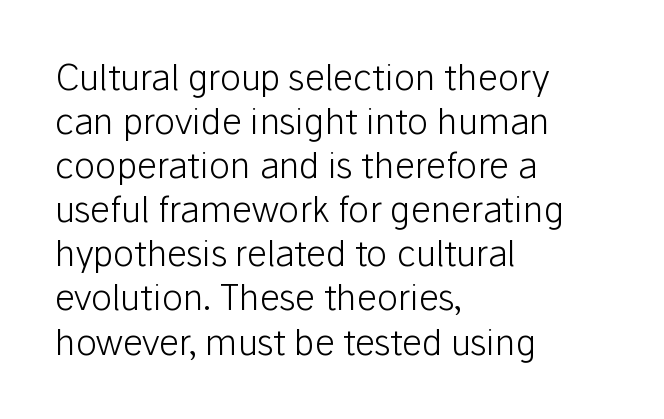
Unmarked baselines from the first word to the last. Is the type heavy? It reads as light-to-regular instead. This sample has the flowing, uneven cadence of proportional lettering. Students, observe: this is what conventionally led text looks like. Each line starts at the same left margin while the right side varies. I'd call this a sans setting — the letters go barefoot.
